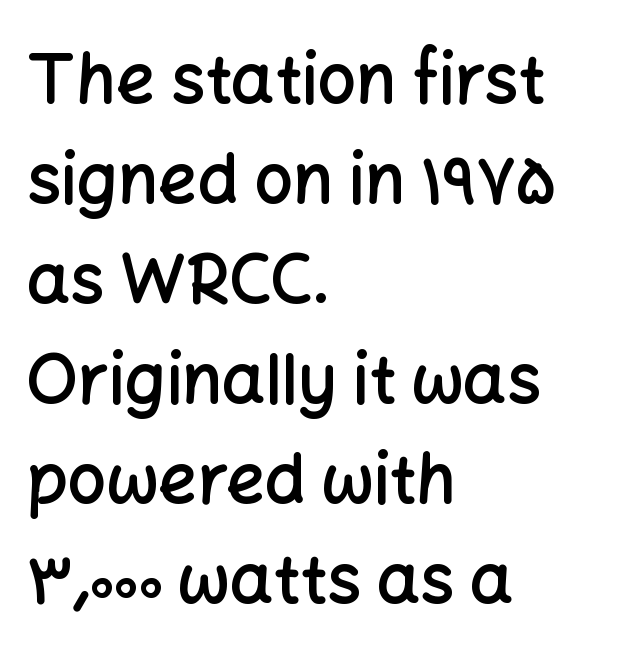
{"serif": "no", "italic": "no", "bold": "semi", "weight": "semibold", "width": "normal", "stroke_contrast": "low", "x_height": "medium", "monospaced": "no", "underline": "no", "align": "left", "line_spacing": "normal", "line_spacing_ratio": 1.47, "letter_spacing": "normal", "letter_spacing_em": 0.0, "glyph_px": 68}
